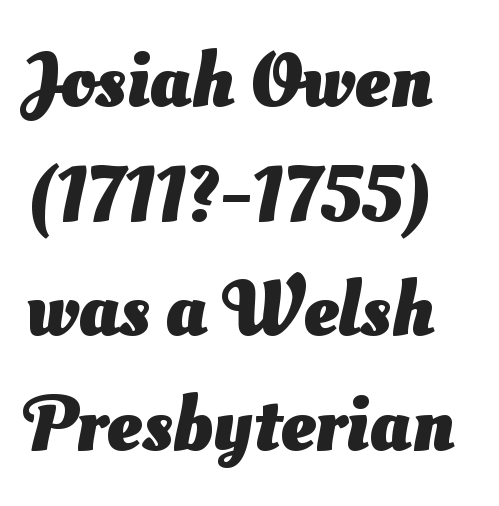
{"serif": "no", "bold": "yes", "weight": "heavy", "width": "normal", "stroke_contrast": "medium", "x_height": "small", "monospaced": "no", "underline": "no", "line_spacing": "normal", "line_spacing_ratio": 1.45, "letter_spacing": "normal", "letter_spacing_em": 0.0, "glyph_px": 79}
